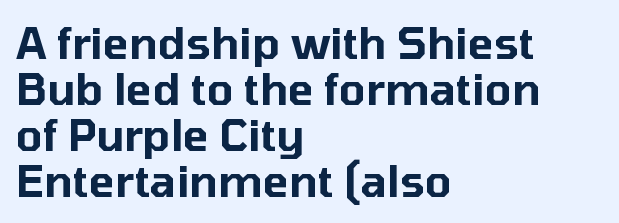
The font family rendered here belongs to the sans-serif group. Very little white space separates one row of letters from the next. One-word summary of the alignment: left. Is this a fixed-width face? No — the glyphs have proportional, varying widths. Check under the words: just untouched page. Tracking value appears to be zero — textbook default spacing.
